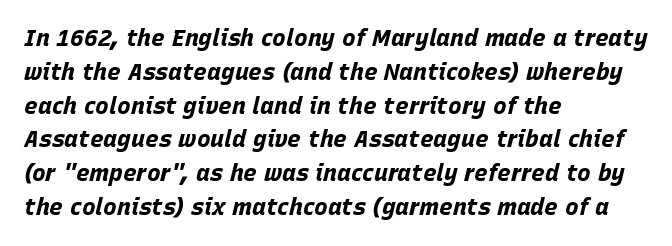
Q: Is the text bold? A: Yes.
Q: Is the text italic (slanted)? A: Yes, it leans right by about 15 degrees.
Q: Is the text underlined? A: No.
Q: How is the paragraph aligned? A: Left-aligned.
Q: Is the spacing between letters normal or unusually wide? A: Normal.
Q: Is the spacing between lines tight, normal or loose? A: Normal.
